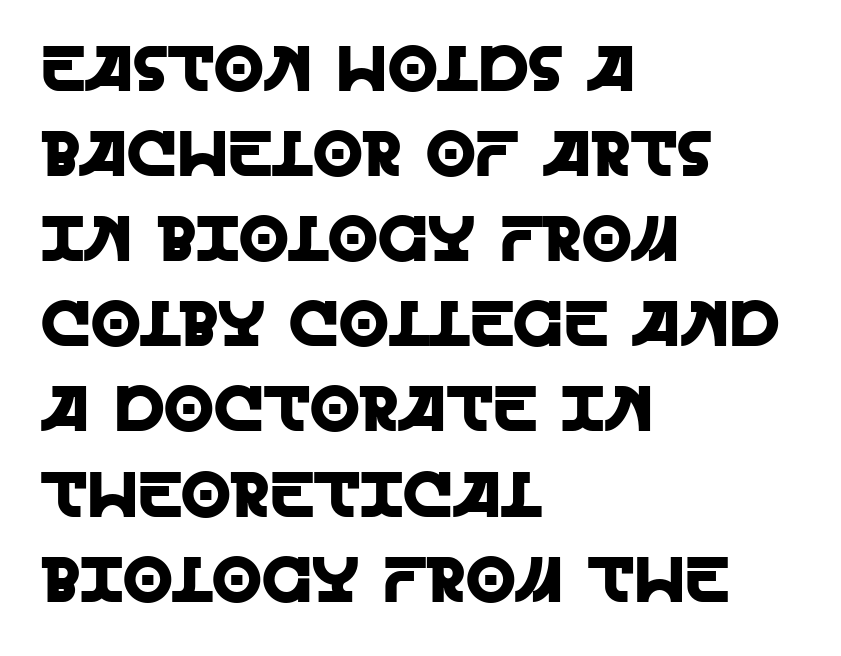
The image shows 64 px sans-serif type, upright; set left-aligned, normal line spacing (1.33x), normal letter spacing, not underlined; a large x-height.
